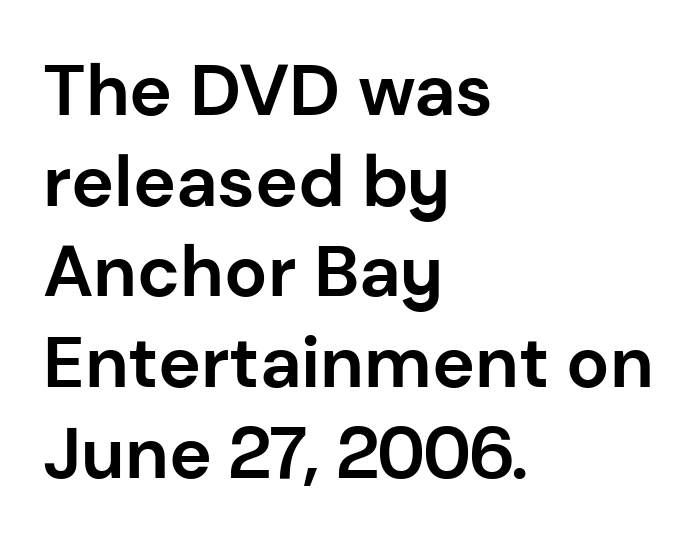
{"serif": "no", "italic": "no", "bold": "yes", "weight": "bold", "width": "normal", "stroke_contrast": "low", "x_height": "medium", "monospaced": "no", "underline": "no", "align": "left", "line_spacing": "normal", "line_spacing_ratio": 1.26, "letter_spacing": "normal", "letter_spacing_em": 0.0, "glyph_px": 72}
